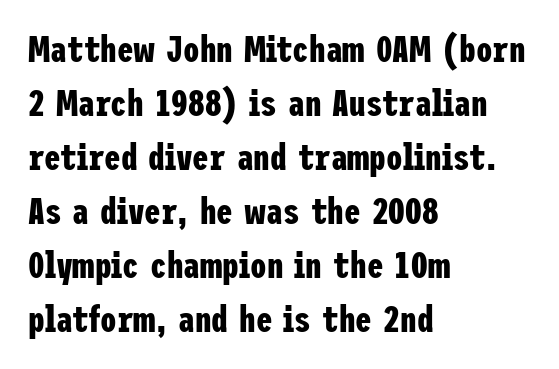
{"serif": "no", "italic": "no", "bold": "yes", "weight": "bold", "width": "condensed", "stroke_contrast": "low", "x_height": "medium", "underline": "no", "align": "left", "line_spacing": "normal", "line_spacing_ratio": 1.46, "letter_spacing": "normal", "letter_spacing_em": 0.0, "glyph_px": 37}
